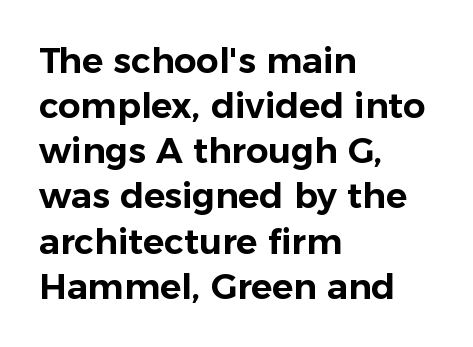
The image shows 35 px sans-serif type, upright; set left-aligned, normal line spacing (1.29x), normal letter spacing, not underlined; low stroke contrast and a medium x-height.
